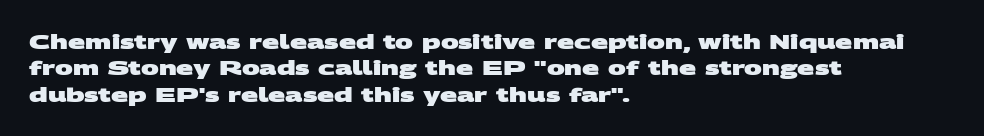
Q: Is the text bold? A: Yes.
Q: Is the text underlined? A: No.
Q: How is the paragraph aligned? A: Left-aligned.
Q: Is the spacing between letters normal or unusually wide? A: Normal.
Q: Is the spacing between lines tight, normal or loose? A: Normal.
